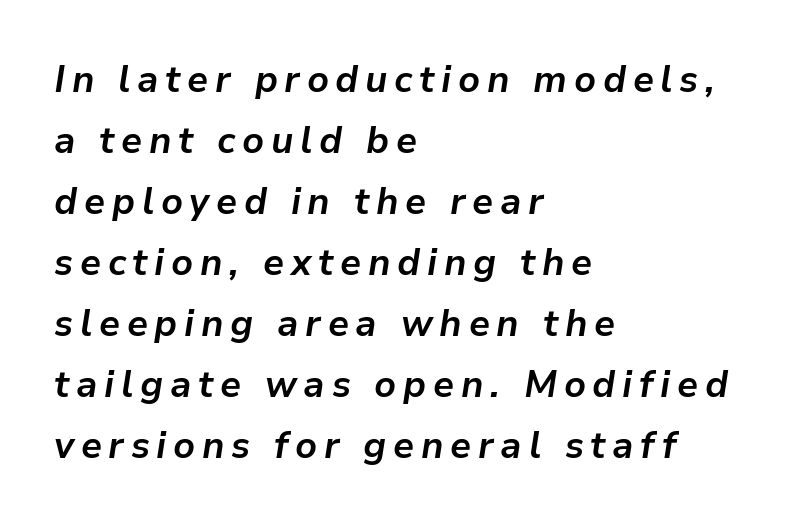
As a designer I'd log this as weight 700, bold. Quick note: italic. Spacing verdict: proportional, widths tailored to each character. Leading matches the norm, producing a regular column. Alignment: flush left.
